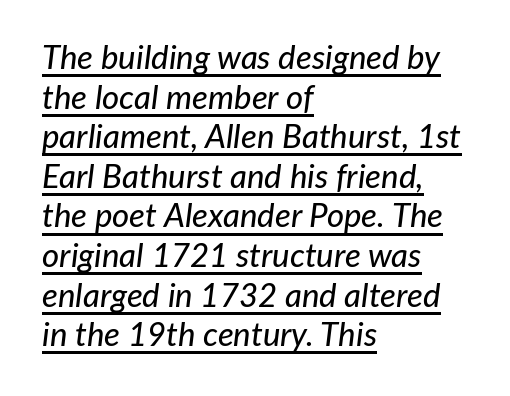
The image shows 33 px text type, italic (leaning right); set left-aligned, line spacing 1.2x, normal letter spacing, underlined; low stroke contrast and a medium x-height.
